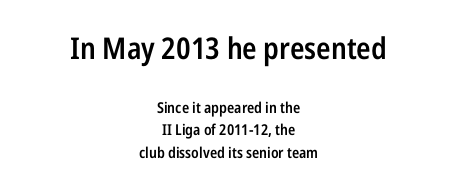
A typesetter would label this face a sans. The letters stand upright; this is a roman face. In terms of weight, the rendering is demibold, just under bold. Larger block? The one above; the one below is distinctly smaller. What stands out about the letter spacing? Nothing — it is the standard amount.
